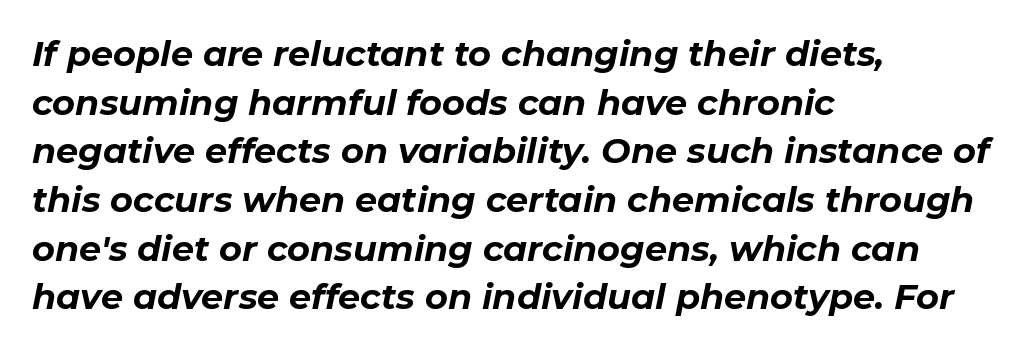
{"italic": "yes", "lean": "right", "slant_degrees": 11, "bold": "yes", "weight": "bold", "width": "normal", "stroke_contrast": "low", "x_height": "medium", "monospaced": "no", "underline": "no", "align": "left", "line_spacing": "normal", "line_spacing_ratio": 1.39, "letter_spacing": "normal", "letter_spacing_em": 0.0, "glyph_px": 35}
